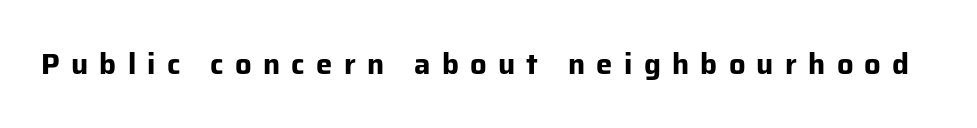
The image shows 29 px bold sans-serif type, upright; set unusually wide letter spacing (+0.39 em), not underlined; low stroke contrast and a medium x-height.
